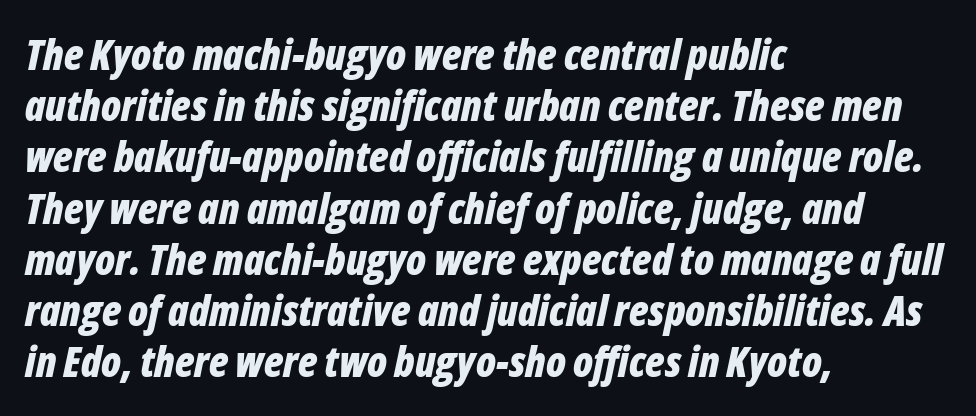
Q: Is the text bold? A: Yes.
Q: Is the text italic (slanted)? A: Yes, it leans right by about 12 degrees.
Q: Is the text underlined? A: No.
Q: How is the paragraph aligned? A: Left-aligned.
Q: Is the spacing between letters normal or unusually wide? A: Normal.
Q: Width (condensed, normal, or wide)? A: Condensed.
Q: Stroke contrast? A: Low.
Q: x-height? A: Medium.
Q: Monospaced? A: No.
